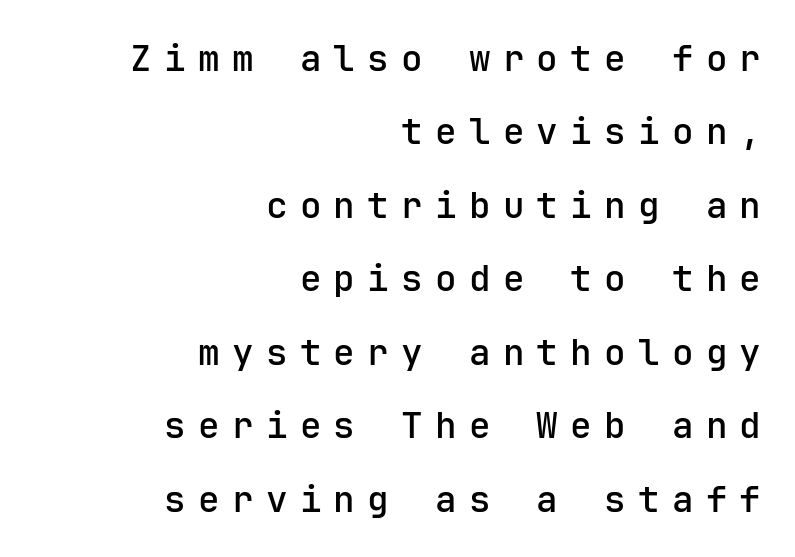
Q: Is the text bold? A: Semi-bold.
Q: Is the text italic (slanted)? A: No, it is upright.
Q: Is the typeface a serif or a sans-serif typeface? A: Sans-serif.
Q: Is the text underlined? A: No.
Q: How is the paragraph aligned? A: Right-aligned.
Q: Is the spacing between letters normal or unusually wide? A: Unusually wide.
Q: Is the spacing between lines tight, normal or loose? A: Loose.
Q: Width (condensed, normal, or wide)? A: Normal.
Q: Stroke contrast? A: Low.
Q: x-height? A: Medium.
